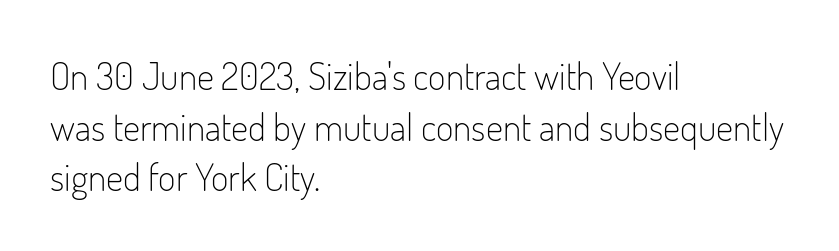
Q: Is the text bold? A: No.
Q: Is the text italic (slanted)? A: No, it is upright.
Q: Is the typeface a serif or a sans-serif typeface? A: Sans-serif.
Q: Is the text underlined? A: No.
Q: How is the paragraph aligned? A: Left-aligned.
Q: Is the spacing between letters normal or unusually wide? A: Normal.
Q: Is the spacing between lines tight, normal or loose? A: Normal.
Q: Width (condensed, normal, or wide)? A: Condensed.
Q: Stroke contrast? A: Low.
Q: x-height? A: Small.
Q: Monospaced? A: No.
